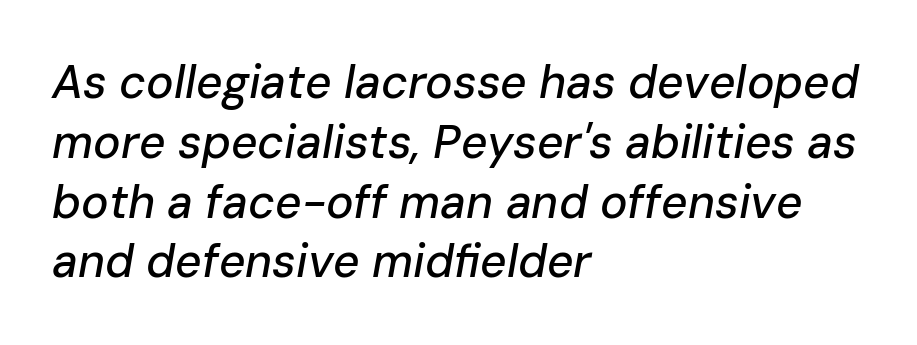
{"italic": "yes", "lean": "right", "slant_degrees": 10, "width": "normal", "stroke_contrast": "low", "x_height": "medium", "monospaced": "no", "underline": "no", "align": "left", "line_spacing": "normal", "line_spacing_ratio": 1.3, "letter_spacing": "normal", "letter_spacing_em": 0.0, "glyph_px": 46}
